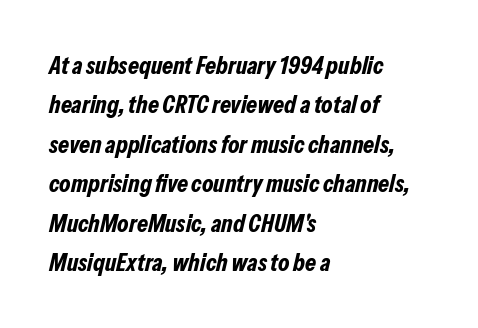
Q: Is the text bold? A: Yes.
Q: Is the text italic (slanted)? A: Yes, it leans right by about 13 degrees.
Q: Is the text underlined? A: No.
Q: How is the paragraph aligned? A: Left-aligned.
Q: Is the spacing between letters normal or unusually wide? A: Normal.
Q: Is the spacing between lines tight, normal or loose? A: Normal.
